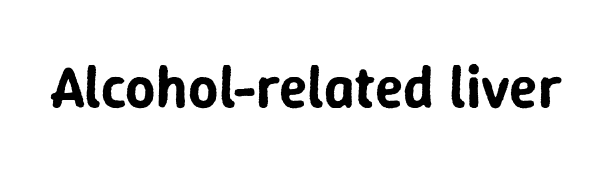
The horizontal fit of the characters is conventional and even. The face used here is proportionally spaced, like ordinary book or web type. To sum up the face: it is a sans, with no serifs. This is roman type, the default non-slanted kind. The area under the type is left untouched.
